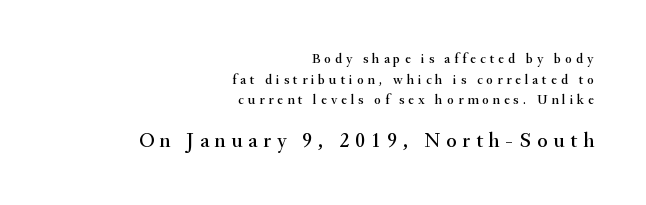
The image shows 21 px text type, upright; set right-aligned, normal line spacing (1.48x), unusually wide letter spacing (+0.28 em), not underlined; the second (bottom) block is 1.5x larger.
